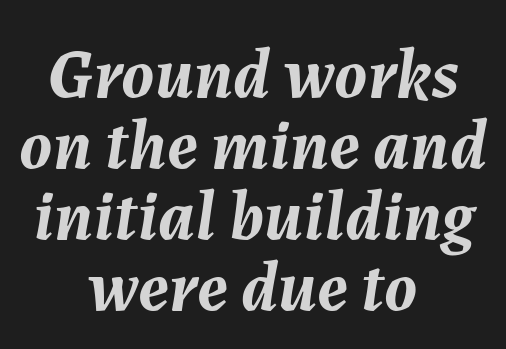
{"italic": "yes", "lean": "right", "slant_degrees": 7, "bold": "yes", "weight": "semibold", "width": "normal", "stroke_contrast": "medium", "x_height": "medium", "monospaced": "no", "underline": "no", "align": "center", "line_spacing": "tight", "line_spacing_ratio": 1.0, "letter_spacing": "normal", "letter_spacing_em": 0.0, "glyph_px": 71}
